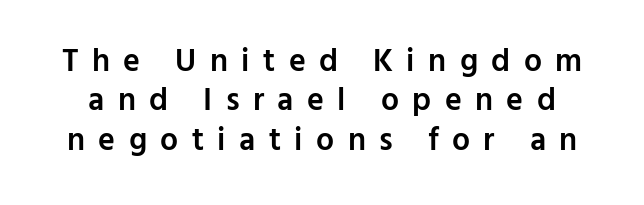
The image shows 32 px semibold sans-serif type, upright; set line spacing 1.23x, unusually wide letter spacing (+0.42 em), not underlined; low stroke contrast and a medium x-height.
